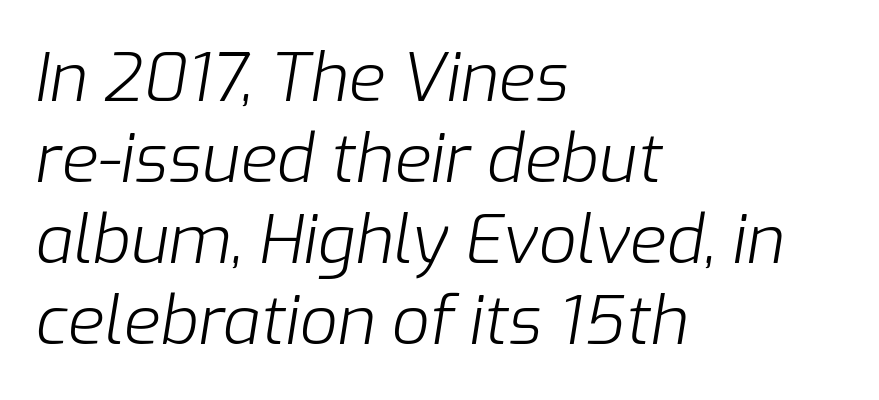
{"italic": "yes", "lean": "right", "slant_degrees": 9, "bold": "no", "weight": "light", "width": "normal", "stroke_contrast": "low", "x_height": "medium", "monospaced": "no", "underline": "no", "align": "left", "line_spacing_ratio": 1.21, "letter_spacing": "normal", "letter_spacing_em": 0.0, "glyph_px": 67}
